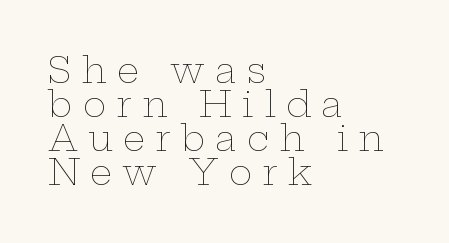
Q: Is the text bold? A: No.
Q: Is the text italic (slanted)? A: No, it is upright.
Q: Is the text underlined? A: No.
Q: How is the paragraph aligned? A: Left-aligned.
Q: Is the spacing between letters normal or unusually wide? A: Unusually wide.
Q: Is the spacing between lines tight, normal or loose? A: Tight.
Q: Width (condensed, normal, or wide)? A: Wide.
Q: Stroke contrast? A: Low.
Q: x-height? A: Medium.
Q: Monospaced? A: No.
